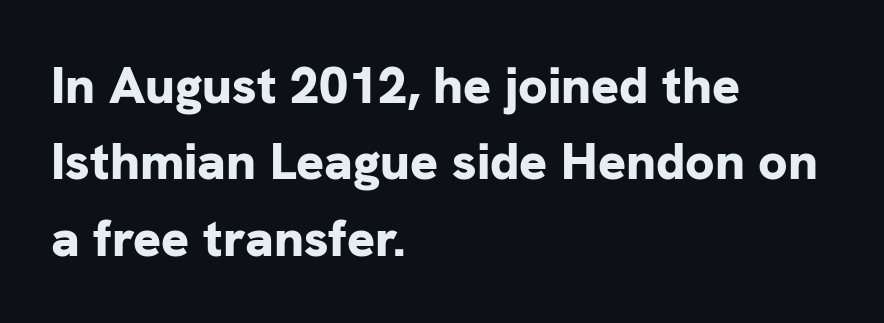
Quick note: interline space is typical. Type style note: lacks serifs. In terms of letterspacing, this is plain default setting. The passage shown is typed in a proportional face where columns would drift. Do the letters lean? They stand straight. Each line starts at the same left margin while the right side varies.
